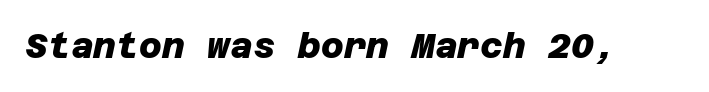
Q: Is the text bold? A: Yes.
Q: Is the typeface a serif or a sans-serif typeface? A: Sans-serif.
Q: Is the text underlined? A: No.
Q: Is the spacing between letters normal or unusually wide? A: Normal.
Q: Width (condensed, normal, or wide)? A: Normal.
Q: Stroke contrast? A: Low.
Q: x-height? A: Large.
